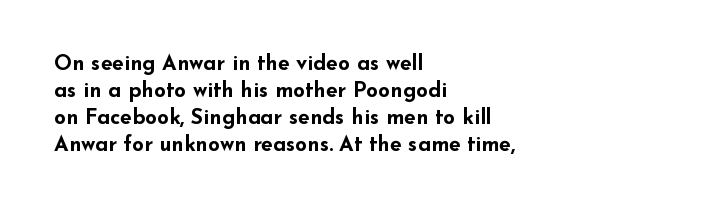
{"italic": "no", "bold": "yes", "underline": "no", "align": "left", "line_spacing": "normal", "line_spacing_ratio": 1.29, "letter_spacing": "normal", "letter_spacing_em": 0.0, "glyph_px": 21}
